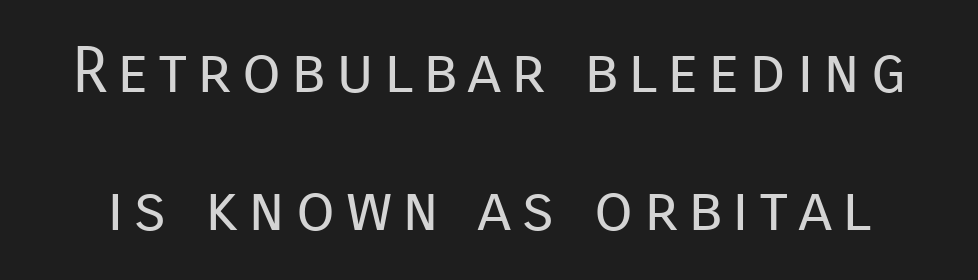
The image shows 64 px regular-weight sans-serif type, upright; set loose line spacing (2.15x), not underlined; low stroke contrast and a medium x-height.
